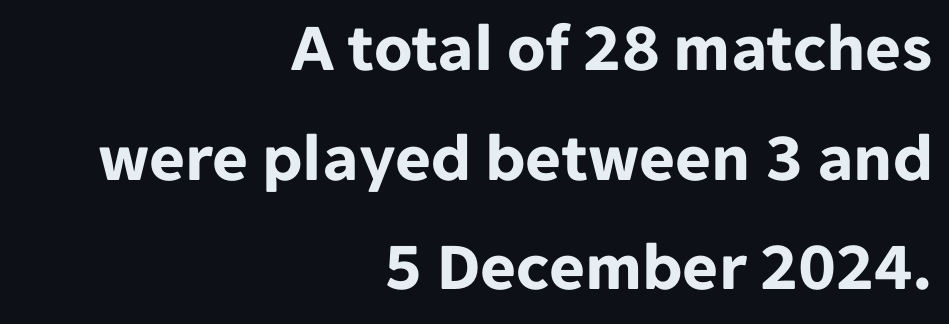
The image shows 69 px bold sans-serif type, upright; set right-aligned, normal line spacing (1.59x), normal letter spacing, not underlined; low stroke contrast and a medium x-height.
